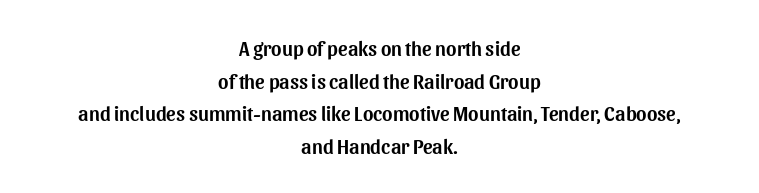
Q: Is the text italic (slanted)? A: No, it is upright.
Q: Is the text underlined? A: No.
Q: How is the paragraph aligned? A: Centered.
Q: Is the spacing between letters normal or unusually wide? A: Normal.
Q: Is the spacing between lines tight, normal or loose? A: Normal.
